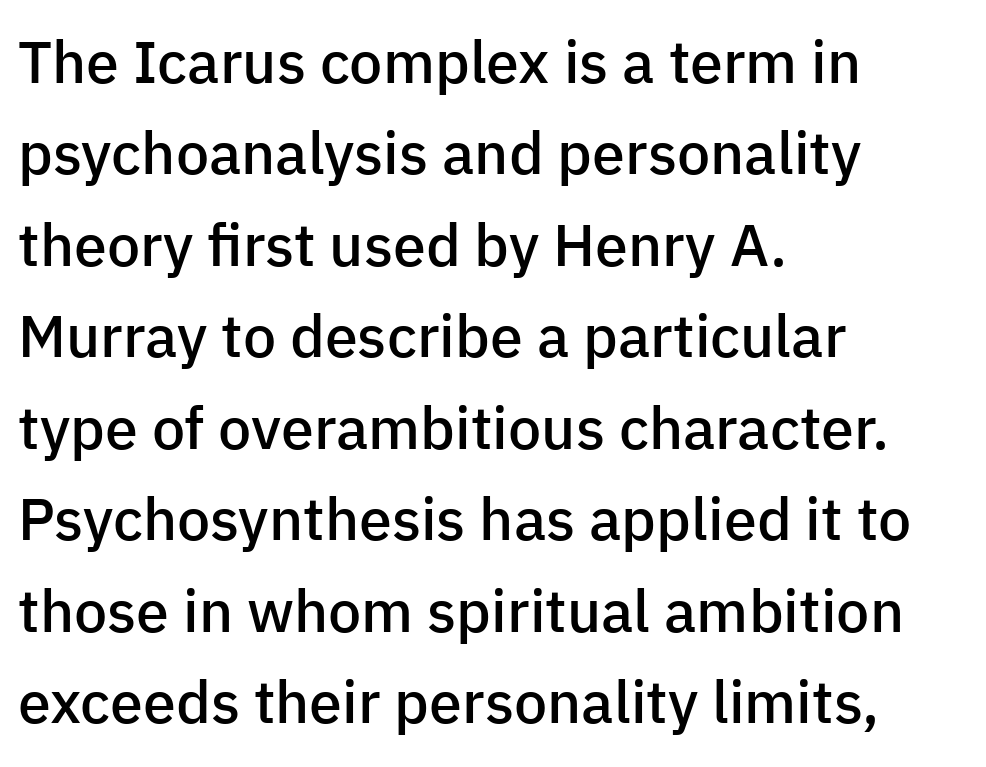
{"serif": "no", "italic": "no", "bold": "semi", "weight": "semibold", "width": "normal", "stroke_contrast": "low", "x_height": "medium", "monospaced": "no", "underline": "no", "align": "left", "line_spacing": "normal", "line_spacing_ratio": 1.55, "letter_spacing": "normal", "letter_spacing_em": 0.0, "glyph_px": 59}
